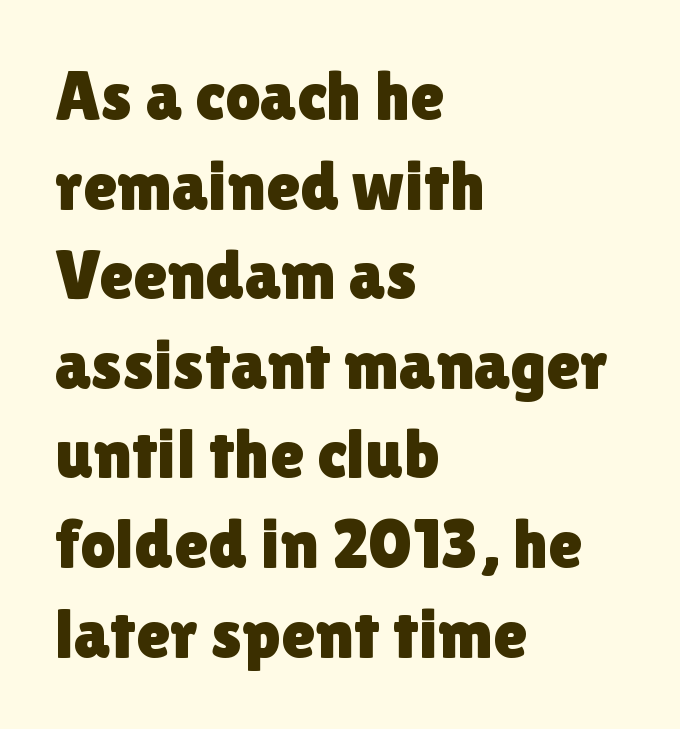
Only glyphs here, with clear space below each row. Is there any slant? The stems are plumb. In terms of letterspacing, this is plain default setting. Character widths vary here, with narrow letters taking less room than wide ones.
